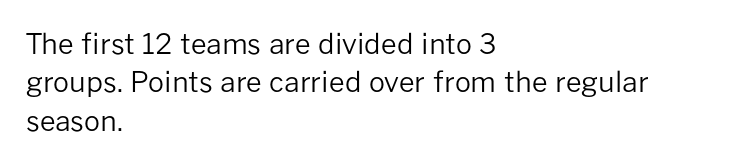
Q: Is the text bold? A: No.
Q: Is the text italic (slanted)? A: No, it is upright.
Q: Is the typeface a serif or a sans-serif typeface? A: Sans-serif.
Q: Is the text underlined? A: No.
Q: How is the paragraph aligned? A: Left-aligned.
Q: Is the spacing between letters normal or unusually wide? A: Normal.
Q: Is the spacing between lines tight, normal or loose? A: Normal.
Q: Width (condensed, normal, or wide)? A: Normal.
Q: Stroke contrast? A: Low.
Q: x-height? A: Medium.
Q: Monospaced? A: No.
